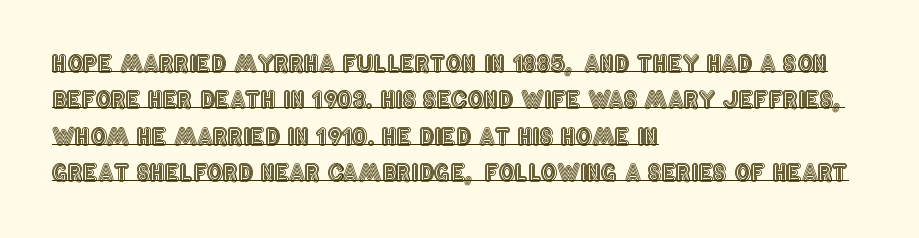
The image shows 23 px text type, upright; set left-aligned, normal line spacing (1.58x), normal letter spacing, underlined.
